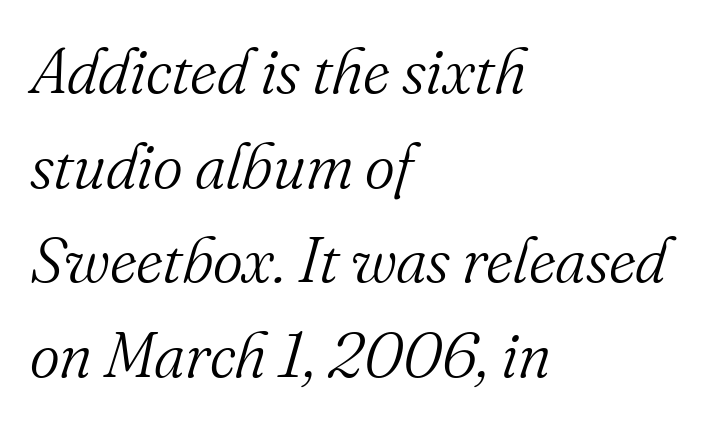
The image shows 64 px light serif type, italic (leaning right); set left-aligned, normal line spacing (1.48x), normal letter spacing, not underlined; medium stroke contrast and a small x-height.
